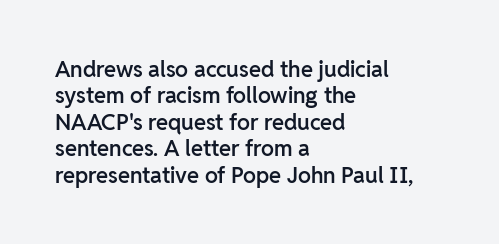
{"italic": "no", "bold": "semi", "underline": "no", "align": "left", "line_spacing_ratio": 1.2, "letter_spacing": "normal", "letter_spacing_em": 0.0, "glyph_px": 22}
